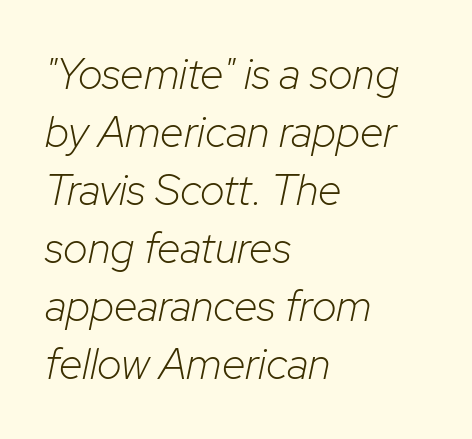
The image shows 43 px light type, italic (leaning right); set left-aligned, normal line spacing (1.35x), normal letter spacing, not underlined; low stroke contrast and a medium x-height.
